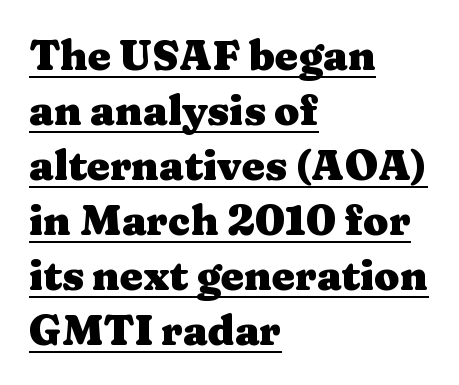
Notice how thick the strokes are: this is what a full bold looks like. The passage shown is typed in a proportional face where columns would drift. No italicization has been applied; the sample stays upright. Caption: lettering with a line underneath. The paragraph has a hard left edge and a soft right edge. The face used here is seriffed, in the tradition of book romans.
